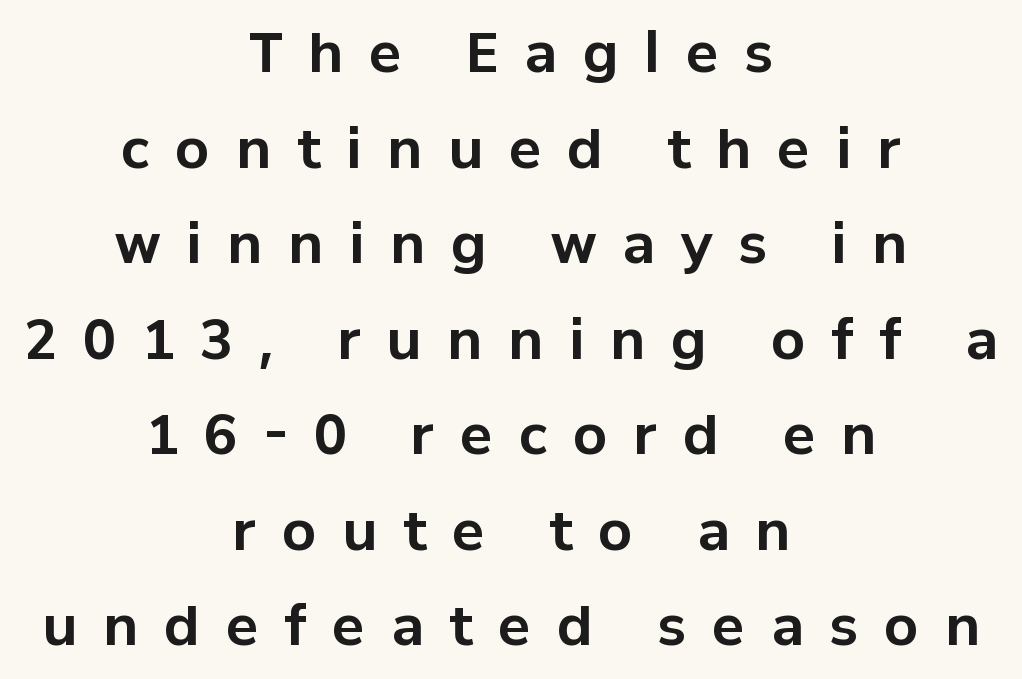
Q: Is the text bold? A: Yes.
Q: Is the text italic (slanted)? A: No, it is upright.
Q: Is the typeface a serif or a sans-serif typeface? A: Sans-serif.
Q: Is the text underlined? A: No.
Q: How is the paragraph aligned? A: Centered.
Q: Is the spacing between letters normal or unusually wide? A: Unusually wide.
Q: Width (condensed, normal, or wide)? A: Normal.
Q: Stroke contrast? A: Low.
Q: x-height? A: Medium.
Q: Monospaced? A: No.
